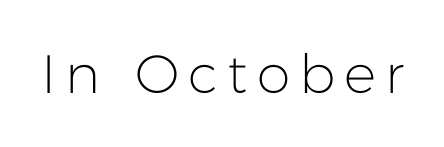
Q: Is the text bold? A: No.
Q: Is the text italic (slanted)? A: No, it is upright.
Q: Is the typeface a serif or a sans-serif typeface? A: Sans-serif.
Q: Is the text underlined? A: No.
Q: Width (condensed, normal, or wide)? A: Normal.
Q: Stroke contrast? A: Low.
Q: x-height? A: Medium.
Q: Monospaced? A: No.
